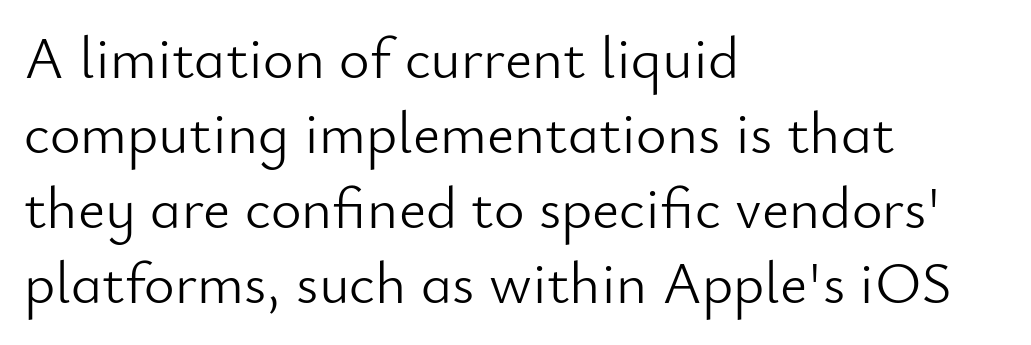
{"serif": "no", "italic": "no", "bold": "no", "weight": "light", "width": "normal", "stroke_contrast": "low", "x_height": "small", "monospaced": "no", "underline": "no", "align": "left", "line_spacing": "normal", "line_spacing_ratio": 1.27, "letter_spacing": "normal", "letter_spacing_em": 0.0, "glyph_px": 59}
